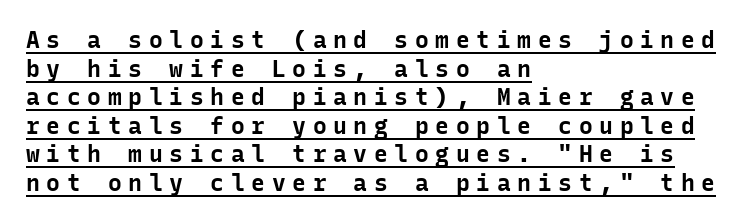
Q: Is the text bold? A: Yes.
Q: Is the text italic (slanted)? A: No, it is upright.
Q: Is the text underlined? A: Yes.
Q: How is the paragraph aligned? A: Left-aligned.
Q: Is the spacing between letters normal or unusually wide? A: Unusually wide.
